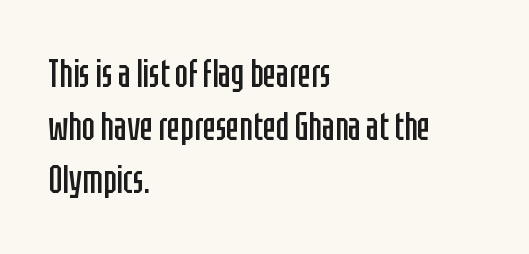
Q: Is the text bold? A: No.
Q: Is the text italic (slanted)? A: No, it is upright.
Q: Is the typeface a serif or a sans-serif typeface? A: Sans-serif.
Q: Is the text underlined? A: No.
Q: How is the paragraph aligned? A: Left-aligned.
Q: Is the spacing between letters normal or unusually wide? A: Normal.
Q: Is the spacing between lines tight, normal or loose? A: Normal.
Q: Width (condensed, normal, or wide)? A: Condensed.
Q: Stroke contrast? A: Low.
Q: x-height? A: Large.
Q: Monospaced? A: No.
